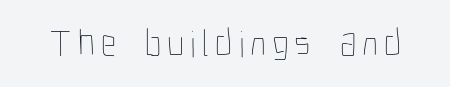
{"italic": "no", "bold": "no", "weight": "thin", "width": "condensed", "stroke_contrast": "low", "x_height": "medium", "monospaced": "no", "underline": "no", "glyph_px": 38}
